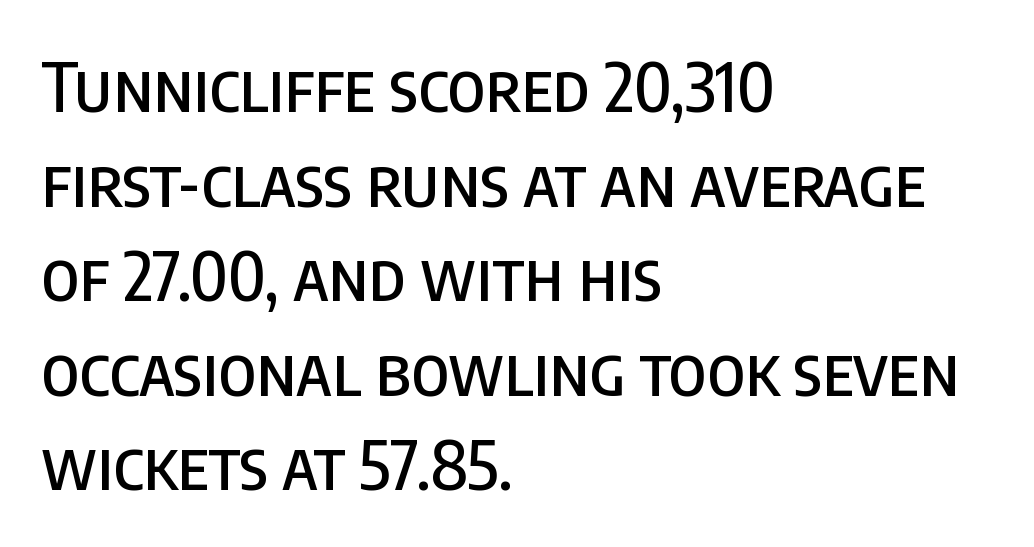
The line-height multiplier appears to be the usual default. Spacing verdict: proportional, widths tailored to each character. I'd call this a sans setting — the letters go barefoot. Layout note: lines flush left. Vertical strokes here are truly vertical. The string is rendered with underlining switched off.
